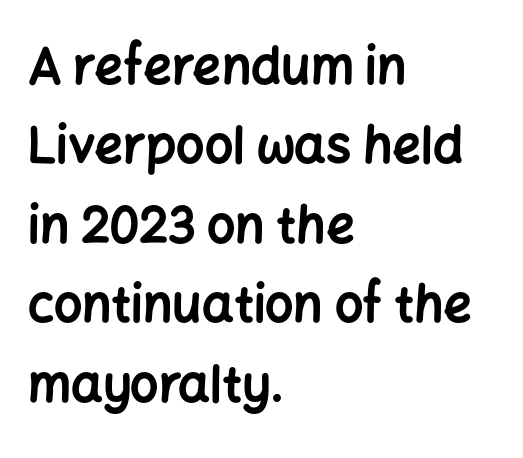
The image shows 50 px bold sans-serif type, upright; set left-aligned, normal line spacing (1.59x), normal letter spacing, not underlined; low stroke contrast and a medium x-height.
